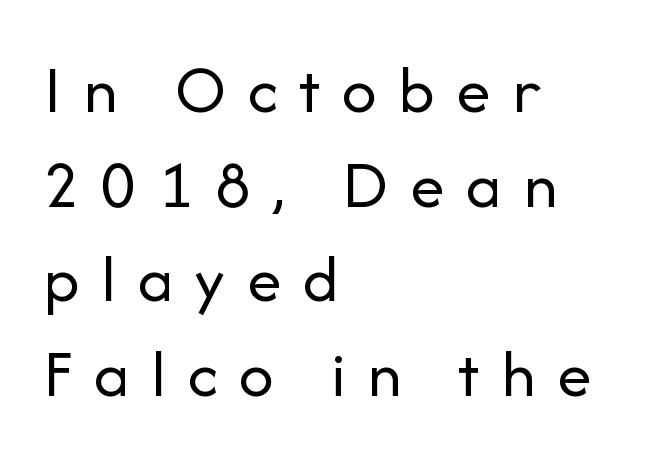
{"serif": "no", "italic": "no", "bold": "no", "weight": "regular", "width": "normal", "stroke_contrast": "low", "x_height": "medium", "monospaced": "no", "underline": "no", "align": "left", "line_spacing": "normal", "line_spacing_ratio": 1.37, "letter_spacing": "wide", "letter_spacing_em": 0.31, "glyph_px": 69}
